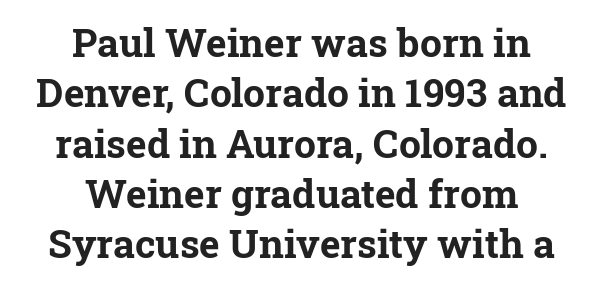
The image shows 39 px bold serif type, upright; set centered, normal line spacing (1.29x), normal letter spacing, not underlined; low stroke contrast and a medium x-height.
